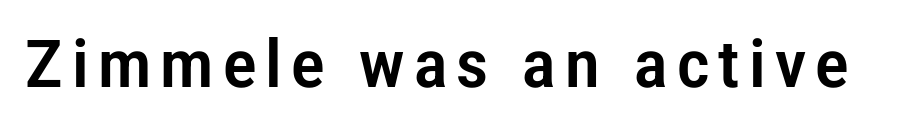
Q: Is the text italic (slanted)? A: No, it is upright.
Q: Is the typeface a serif or a sans-serif typeface? A: Sans-serif.
Q: Is the text underlined? A: No.
Q: Width (condensed, normal, or wide)? A: Condensed.
Q: Stroke contrast? A: Low.
Q: x-height? A: Medium.
Q: Monospaced? A: No.
